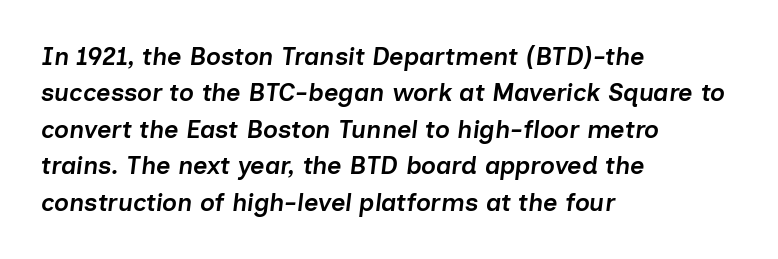
{"italic": "yes", "lean": "right", "slant_degrees": 7, "bold": "semi", "underline": "no", "align": "left", "line_spacing": "normal", "line_spacing_ratio": 1.46, "letter_spacing": "normal", "letter_spacing_em": 0.0, "glyph_px": 25}
